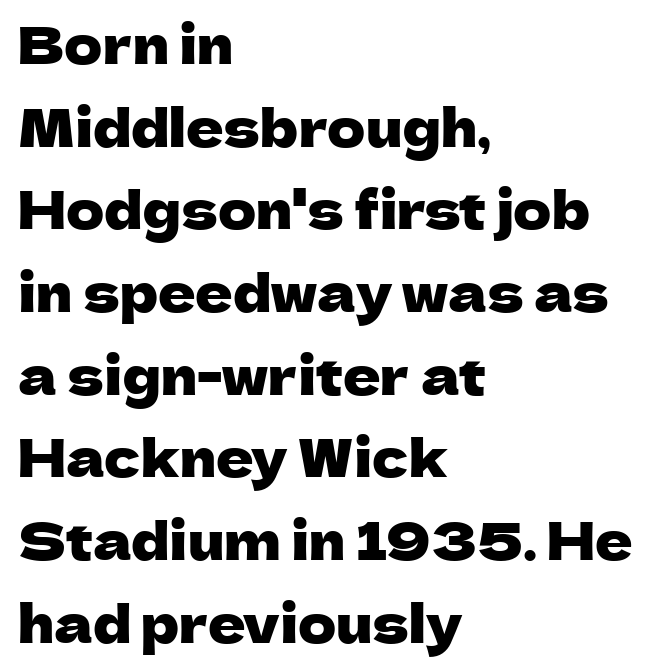
No feet cap the strokes, marking this as sans-serif type. Beneath every word, the page is bare. One-word summary of the alignment: left. Short note: letters normally spaced. How would I describe the line gaps? Plain and ordinary.
